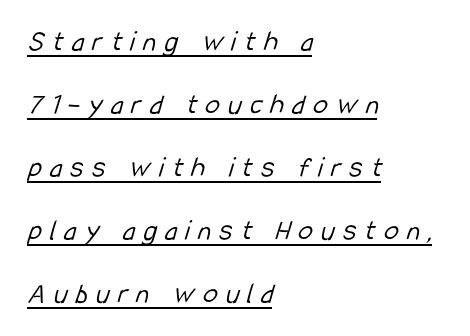
{"serif": "no", "bold": "no", "weight": "light", "width": "condensed", "stroke_contrast": "low", "x_height": "medium", "monospaced": "no", "underline": "yes", "align": "left", "line_spacing": "loose", "line_spacing_ratio": 2.1, "letter_spacing": "wide", "letter_spacing_em": 0.27, "glyph_px": 30}
